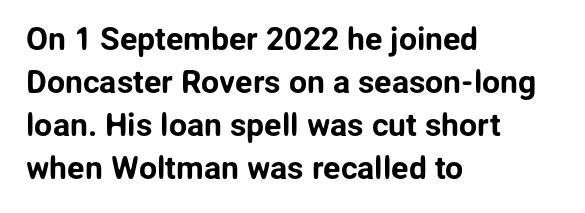
{"serif": "no", "italic": "no", "width": "normal", "stroke_contrast": "low", "x_height": "medium", "monospaced": "no", "underline": "no", "align": "left", "line_spacing": "normal", "line_spacing_ratio": 1.34, "letter_spacing": "normal", "letter_spacing_em": 0.0, "glyph_px": 32}
